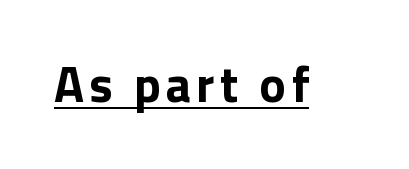
Q: Is the text bold? A: Yes.
Q: Is the text italic (slanted)? A: No, it is upright.
Q: Is the typeface a serif or a sans-serif typeface? A: Sans-serif.
Q: Is the text underlined? A: Yes.
Q: Width (condensed, normal, or wide)? A: Normal.
Q: Stroke contrast? A: Low.
Q: x-height? A: Medium.
Q: Monospaced? A: No.
